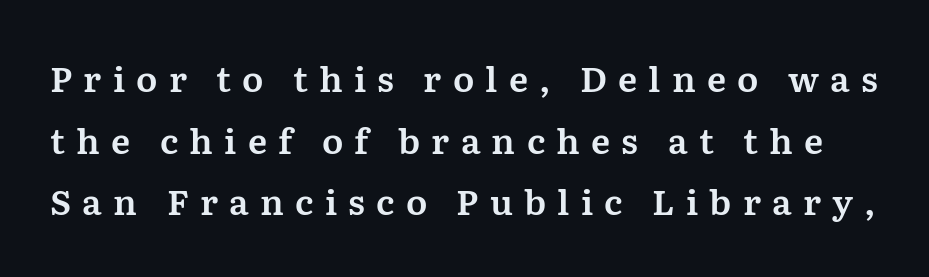
Q: Is the text italic (slanted)? A: No, it is upright.
Q: Is the typeface a serif or a sans-serif typeface? A: Serif.
Q: Is the text underlined? A: No.
Q: Is the spacing between letters normal or unusually wide? A: Unusually wide.
Q: Width (condensed, normal, or wide)? A: Normal.
Q: Stroke contrast? A: Medium.
Q: x-height? A: Medium.
Q: Monospaced? A: No.
